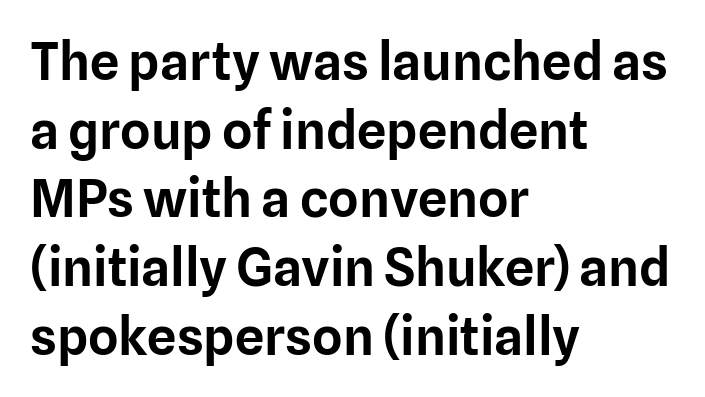
{"serif": "no", "italic": "no", "width": "normal", "stroke_contrast": "low", "x_height": "medium", "monospaced": "no", "underline": "no", "align": "left", "line_spacing": "normal", "line_spacing_ratio": 1.32, "letter_spacing": "normal", "letter_spacing_em": 0.0, "glyph_px": 52}
